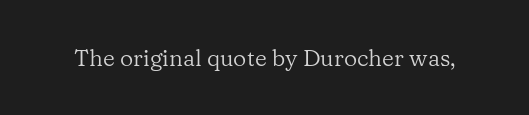
{"italic": "no", "bold": "no", "underline": "no", "letter_spacing": "normal", "letter_spacing_em": 0.0, "glyph_px": 23}
